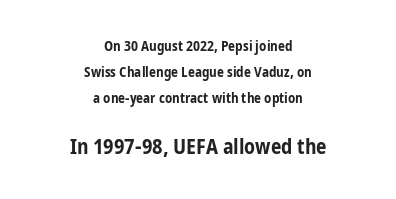
Nothing unusual about the tracking: characters are spaced as the font intends. A dark, heavy texture on the line: the type is bold. Descenders are the only things crossing below the line. Is the lower block the larger one? Yes — the lower block carries the bigger type. Caption: multi-line text, centered on the measure.
